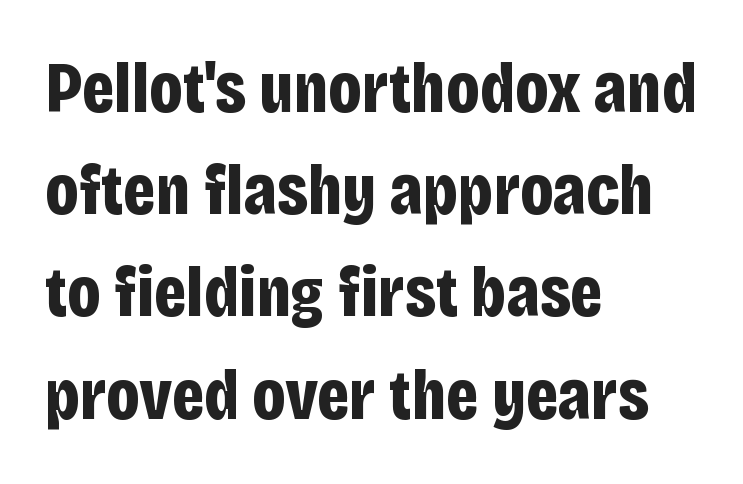
The image shows 72 px bold, condensed sans-serif type, upright; set left-aligned, normal line spacing (1.42x), normal letter spacing, not underlined; low stroke contrast and a large x-height.
